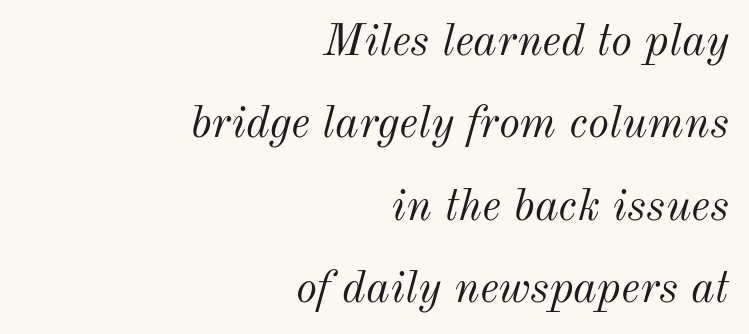
The image shows 45 px light type, italic (leaning right); set right-aligned, line spacing 1.83x, normal letter spacing, not underlined; medium stroke contrast and a small x-height.
